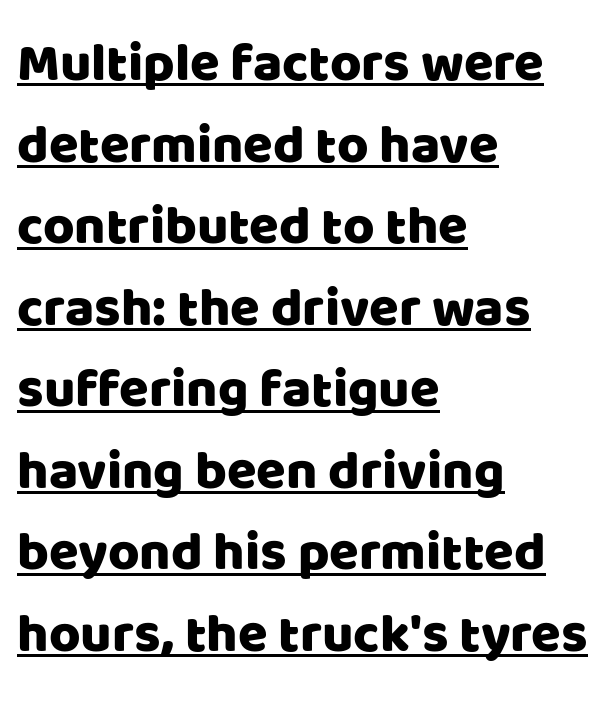
This sample uses an upright cut, with every glyph sitting square on the baseline. What's the leading like? Ordinary, nothing unusual. Horizontal alignment here is leftward, the default for most running prose. In terms of letterspacing, this is plain default setting.
